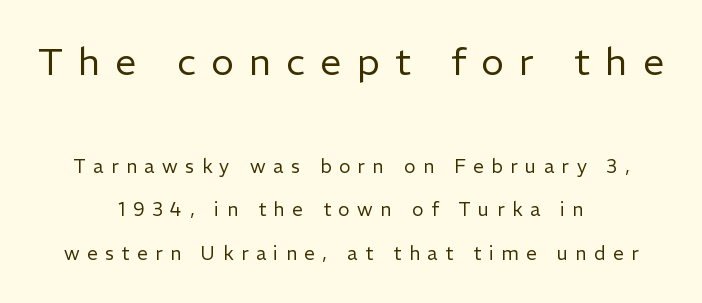
This block would shrink considerably if given ordinary leading; it's expanded now. Reading down the block, each line starts at a different indent, mirrored at its end. The typesetting does not lean heavy: it is not bold. Upright lettering throughout. Check where the strokes stop: nothing finishes them off — pure sans.
